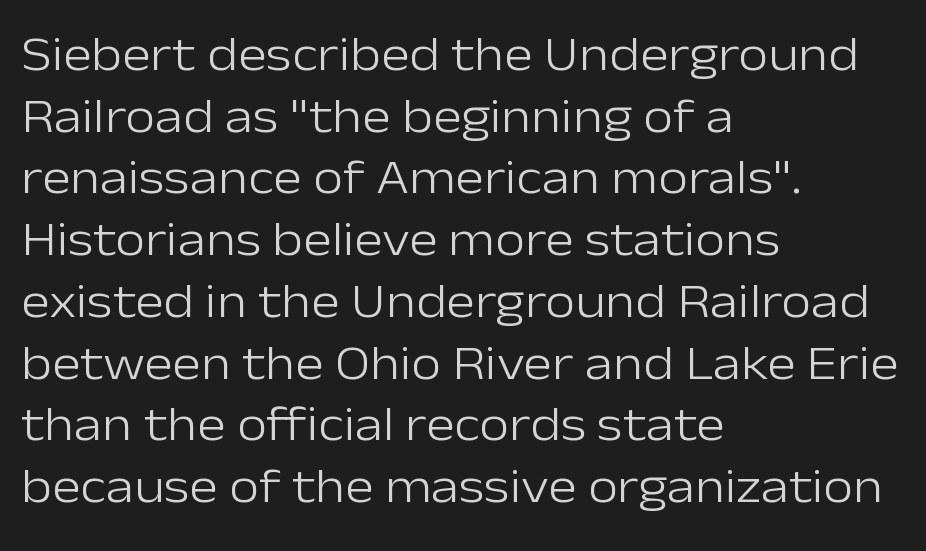
{"serif": "no", "italic": "no", "bold": "no", "weight": "light", "width": "normal", "stroke_contrast": "low", "x_height": "medium", "monospaced": "no", "underline": "no", "align": "left", "line_spacing": "normal", "line_spacing_ratio": 1.26, "letter_spacing": "normal", "letter_spacing_em": 0.0, "glyph_px": 49}
